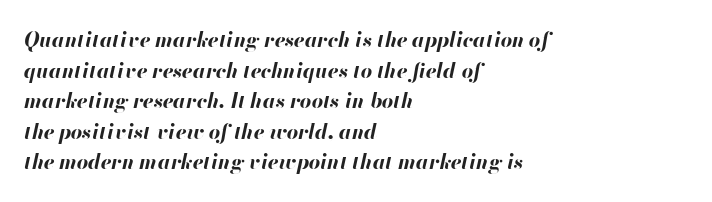
Q: Is the text bold? A: Yes.
Q: Is the text italic (slanted)? A: Yes, it leans right by about 13 degrees.
Q: Is the text underlined? A: No.
Q: How is the paragraph aligned? A: Left-aligned.
Q: Is the spacing between letters normal or unusually wide? A: Normal.
Q: Is the spacing between lines tight, normal or loose? A: Normal.
